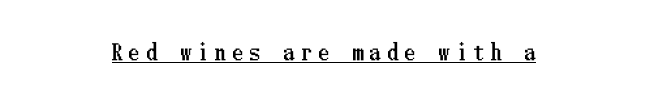
Q: Is the text italic (slanted)? A: No, it is upright.
Q: Is the text underlined? A: Yes.
Q: How is the paragraph aligned? A: Centered.
Q: Is the spacing between letters normal or unusually wide? A: Unusually wide.
